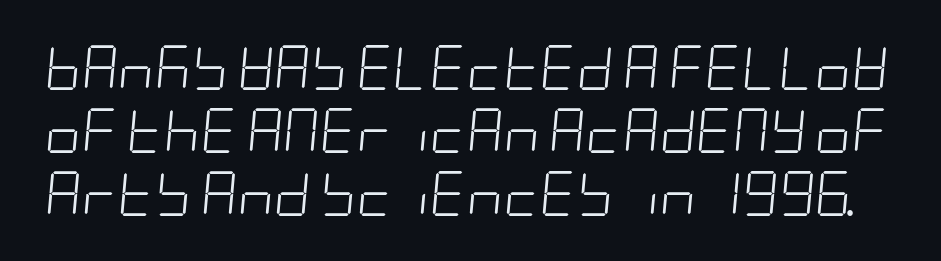
{"italic": "yes", "lean": "right", "slant_degrees": 5, "bold": "no", "weight": "light", "width": "condensed", "stroke_contrast": "low", "x_height": "large", "underline": "no", "line_spacing": "normal", "line_spacing_ratio": 1.4, "letter_spacing": "normal", "letter_spacing_em": 0.0, "glyph_px": 45}
